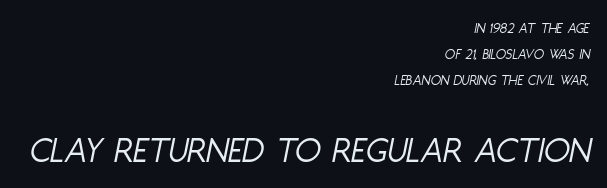
The image shows 38 px light, condensed type, italic (leaning right); set right-aligned, line spacing 1.72x, normal letter spacing, not underlined; the second (bottom) block is 2.53x larger; low stroke contrast and a large x-height.
